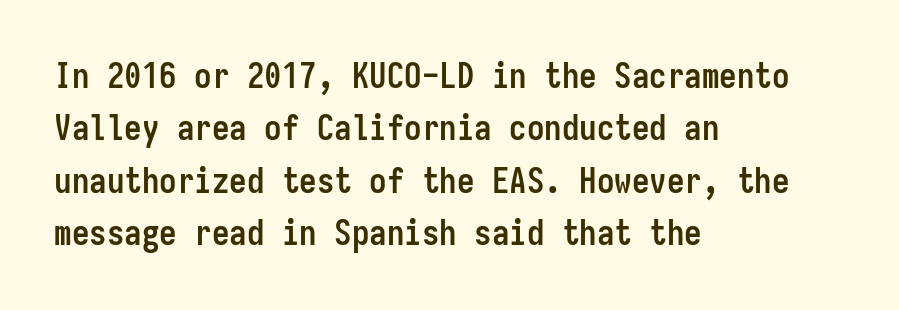
{"serif": "no", "italic": "no", "bold": "yes", "weight": "semibold", "width": "condensed", "stroke_contrast": "low", "x_height": "medium", "monospaced": "yes", "underline": "no", "align": "left", "line_spacing": "normal", "line_spacing_ratio": 1.5, "letter_spacing": "normal", "letter_spacing_em": 0.0, "glyph_px": 35}
